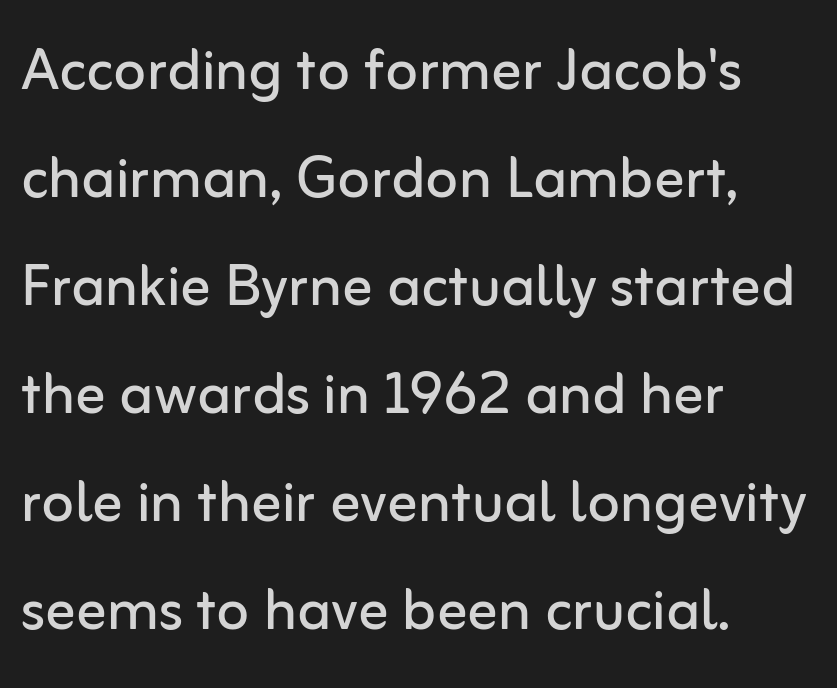
{"serif": "no", "italic": "no", "bold": "no", "weight": "regular", "width": "normal", "stroke_contrast": "low", "x_height": "medium", "monospaced": "no", "underline": "no", "align": "left", "line_spacing": "normal", "line_spacing_ratio": 1.44, "letter_spacing": "normal", "letter_spacing_em": 0.0, "glyph_px": 75}
